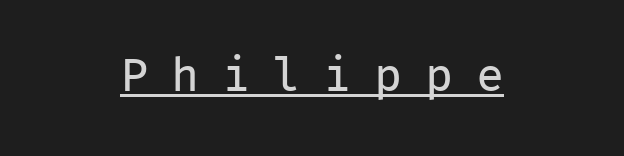
Q: Is the text bold? A: No.
Q: Is the text italic (slanted)? A: No, it is upright.
Q: Is the typeface a serif or a sans-serif typeface? A: Sans-serif.
Q: Is the text underlined? A: Yes.
Q: How is the paragraph aligned? A: Centered.
Q: Is the spacing between letters normal or unusually wide? A: Unusually wide.
Q: Width (condensed, normal, or wide)? A: Normal.
Q: Stroke contrast? A: Low.
Q: x-height? A: Medium.
Q: Monospaced? A: Yes.
